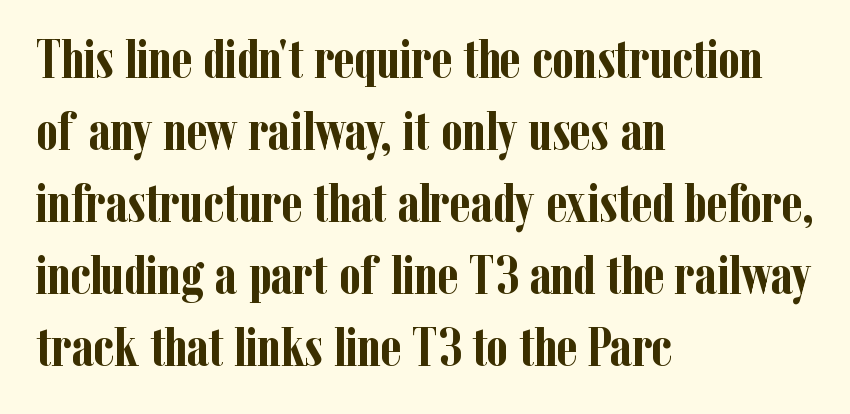
The image shows 55 px semibold, condensed serif type, upright; set left-aligned, normal line spacing (1.31x), normal letter spacing, not underlined; low stroke contrast and a medium x-height.
